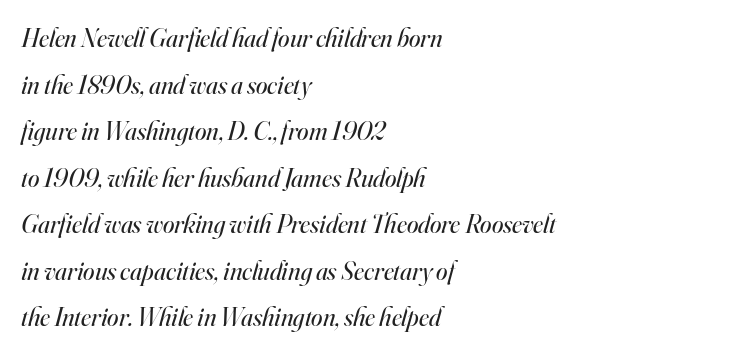
A typesetter would mark this as italic. There is no visible air inserted between adjacent glyphs. The strokes are not fattened; the text isn't bold. These lines are set flush left with a ragged right edge. The baseline area is clear.
